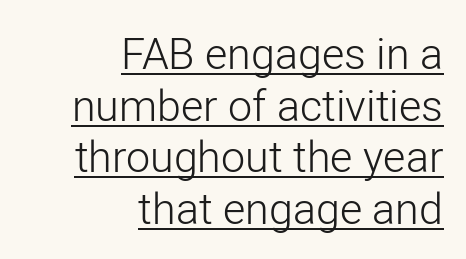
A sans-serif font was chosen for this passage. Teacher's note: observe the even right margin — that is flush-right alignment. Beneath each row of characters lies a ruled line. No chunkiness to these letters — they're not bold. Do the letters lean? They stand straight. The rendering keeps characters at their native spacing.
